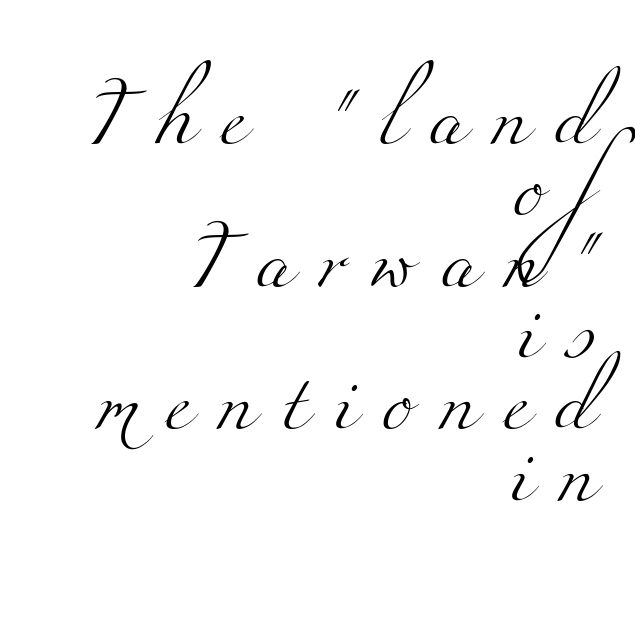
{"bold": "no", "weight": "light", "width": "wide", "stroke_contrast": "medium", "x_height": "small", "monospaced": "no", "underline": "no", "align": "right", "line_spacing_ratio": 1.23, "letter_spacing": "wide", "letter_spacing_em": 0.46, "glyph_px": 58}
